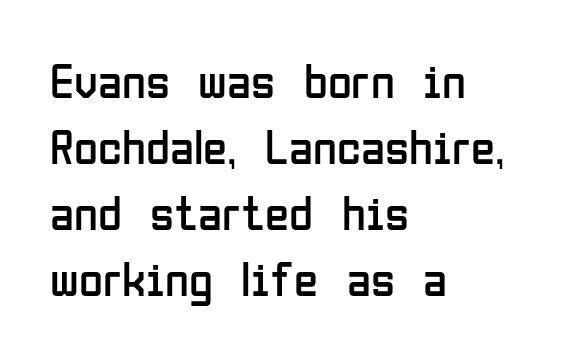
Q: Is the text bold? A: No.
Q: Is the text italic (slanted)? A: No, it is upright.
Q: Is the typeface a serif or a sans-serif typeface? A: Sans-serif.
Q: Is the text underlined? A: No.
Q: How is the paragraph aligned? A: Left-aligned.
Q: Is the spacing between letters normal or unusually wide? A: Normal.
Q: Is the spacing between lines tight, normal or loose? A: Normal.
Q: Width (condensed, normal, or wide)? A: Condensed.
Q: Stroke contrast? A: Low.
Q: x-height? A: Medium.
Q: Monospaced? A: No.
